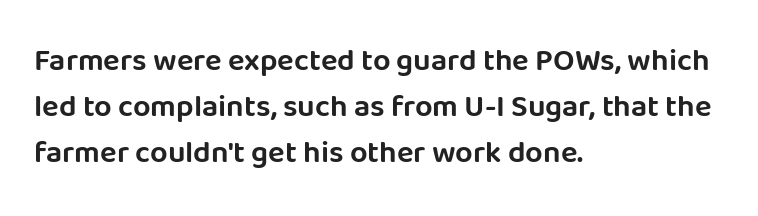
Q: Is the text italic (slanted)? A: No, it is upright.
Q: Is the typeface a serif or a sans-serif typeface? A: Sans-serif.
Q: Is the text underlined? A: No.
Q: How is the paragraph aligned? A: Left-aligned.
Q: Is the spacing between letters normal or unusually wide? A: Normal.
Q: Is the spacing between lines tight, normal or loose? A: Normal.
Q: Width (condensed, normal, or wide)? A: Normal.
Q: Stroke contrast? A: Low.
Q: x-height? A: Large.
Q: Monospaced? A: No.
